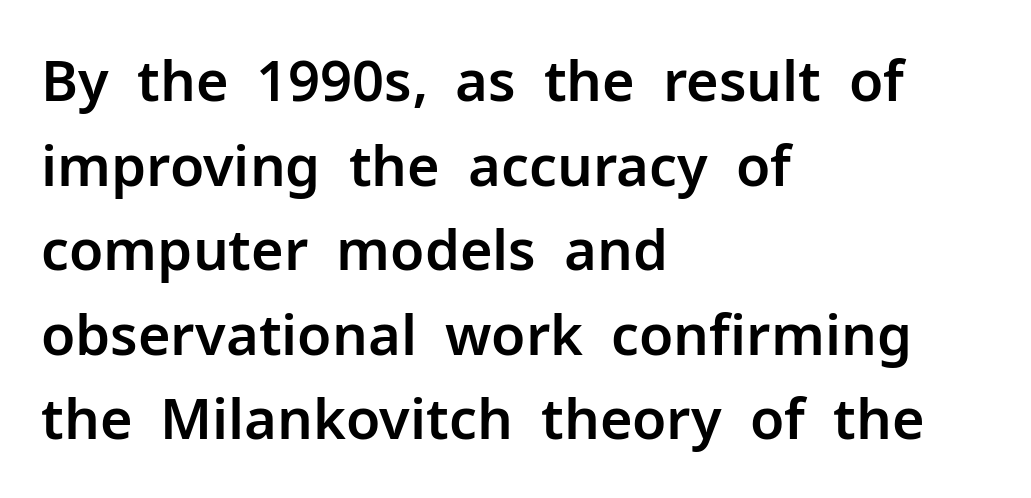
{"serif": "no", "italic": "no", "width": "normal", "stroke_contrast": "low", "x_height": "medium", "monospaced": "no", "underline": "no", "align": "left", "line_spacing": "normal", "line_spacing_ratio": 1.51, "letter_spacing": "normal", "letter_spacing_em": 0.0, "glyph_px": 56}
